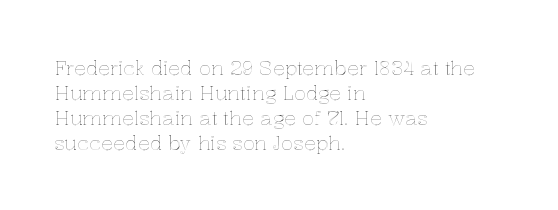
The space between consecutive lines is moderate. The area under the type is left untouched. The letters sit at their default tracking, neither squeezed nor spread. If you drew a line through each stem, it would be perfectly vertical. This rendering uses left alignment, leaving the right contour irregular.
